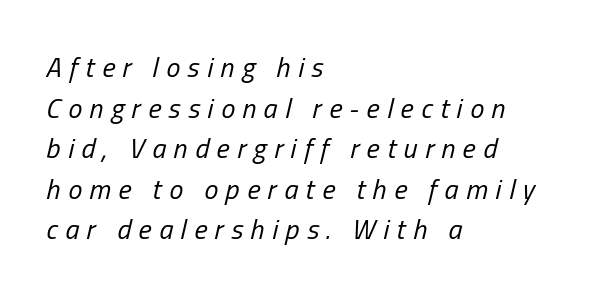
Here the designer chose a conventional face with non-uniform glyph widths. Anything drawn beneath the words? Only blank space. Each new line begins a customary step beneath the previous one. The strokes carry an ordinary text weight at most. When letters slant like this, we call the style italic.
